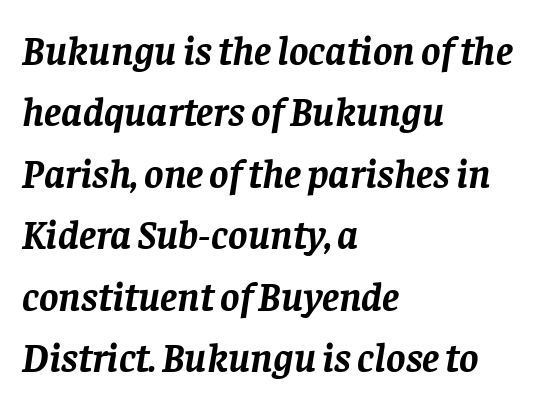
{"serif": "yes", "italic": "yes", "lean": "right", "slant_degrees": 8, "bold": "yes", "weight": "semibold", "width": "normal", "stroke_contrast": "low", "x_height": "large", "monospaced": "no", "underline": "no", "align": "left", "line_spacing": "normal", "line_spacing_ratio": 1.5, "letter_spacing": "normal", "letter_spacing_em": 0.0, "glyph_px": 41}
